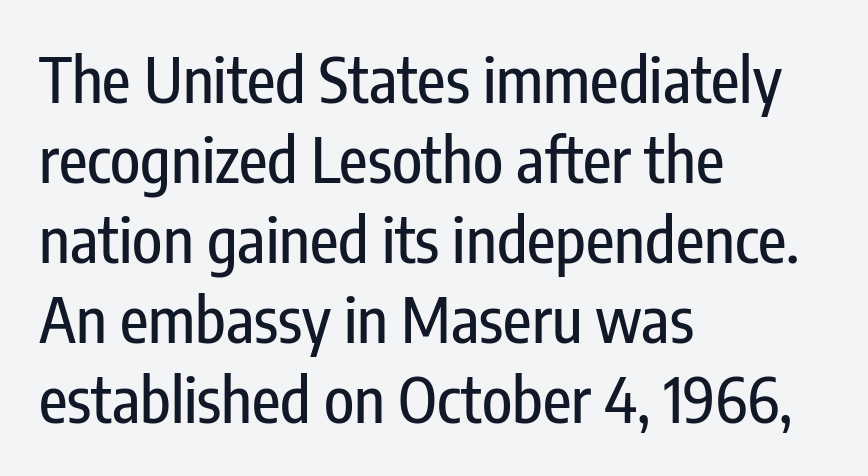
Summary of vertical rhythm: regular, with standard interline spacing. Is this a fixed-width face? No — the glyphs have proportional, varying widths. If you drew a line through each stem, it would be perfectly vertical. This is sans-serif lettering, the kind often seen on screens and signage. Default kerning and tracking; the words read as compact shapes.
